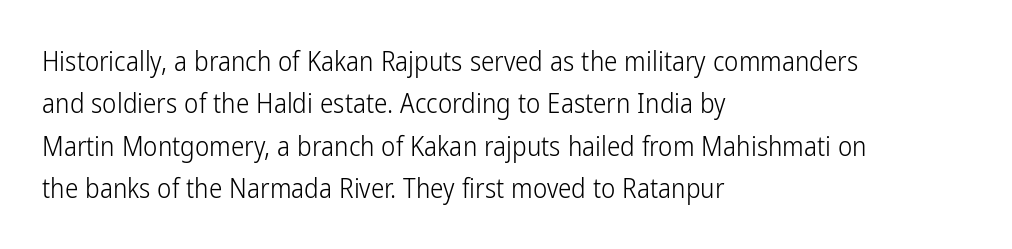
{"italic": "no", "bold": "no", "underline": "no", "align": "left", "line_spacing": "normal", "line_spacing_ratio": 1.57, "letter_spacing": "normal", "letter_spacing_em": 0.0, "glyph_px": 27}
